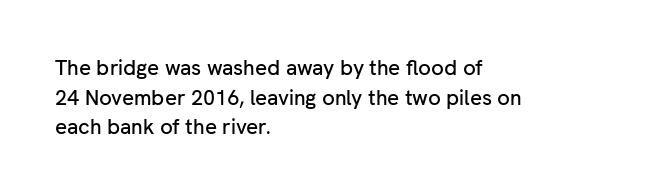
The image shows 21 px text type, upright; set left-aligned, normal line spacing (1.41x), normal letter spacing, not underlined.
